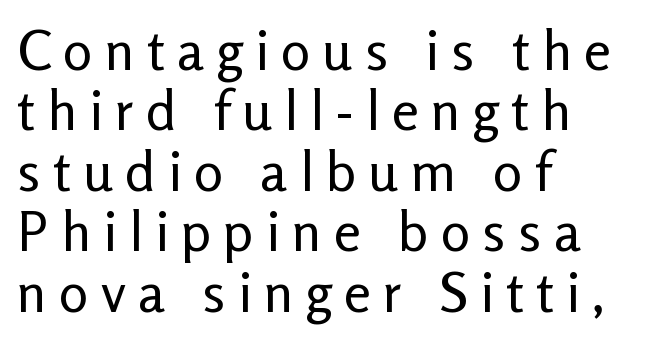
Letter spacing: wide. Check the space under the baseline: it is left empty. If you drew a line through each stem, it would be perfectly vertical. Note the varied advance widths — an 'i' is clearly narrower than an 'm'. Serifs: no, the terminals of the letterforms are clean.
